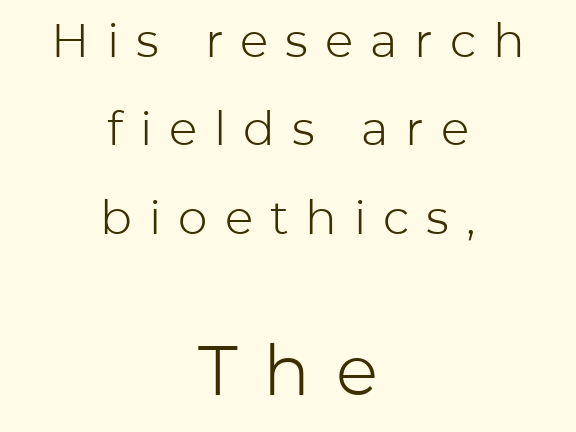
Q: Is the text bold? A: No.
Q: Is the text italic (slanted)? A: No, it is upright.
Q: Is the typeface a serif or a sans-serif typeface? A: Sans-serif.
Q: Is the text underlined? A: No.
Q: How is the paragraph aligned? A: Centered.
Q: Is the spacing between letters normal or unusually wide? A: Unusually wide.
Q: Which block of text is set in a larger size, the first (top) or the second (bottom)? A: The second (bottom) one.
Q: Width (condensed, normal, or wide)? A: Normal.
Q: Stroke contrast? A: Low.
Q: x-height? A: Medium.
Q: Monospaced? A: No.
